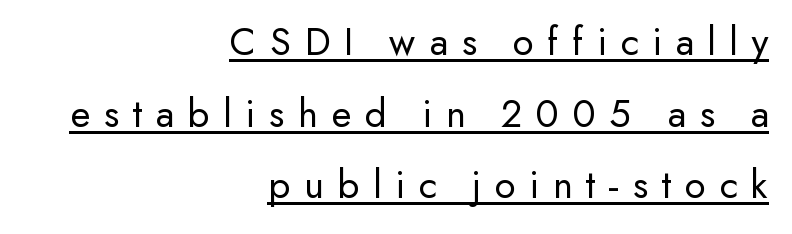
This rendering features underlined lettering. Loose tracking; the words dissolve into strings of separated letters. Regarding serifs, this sample does without them. A quiet, ordinary-to-light weight characterises the typeface. Think of a printed novel: that variable character pitch is what you see here. Horizontally, the lines are justified to the trailing edge only.
